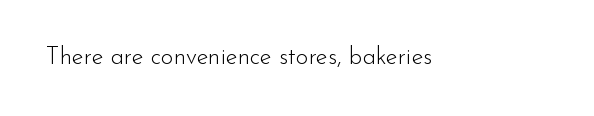
Only glyphs here, with clear space below each row. Notice how the stems are strictly vertical — no italics here. Between one letter and the next there's only the usual sliver of space. Is this a heavy cut? Hardly; it is regular or lighter.
